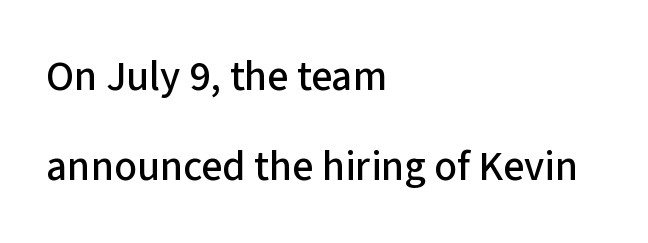
This sample is left-justified, so line endings fall wherever the words run out. Varying glyph widths throughout — classic text-font behaviour. Whoever set this chose breathing room over compactness in the vertical rhythm. Regarding serifs, this sample does without them. The tracking reads as untouched default to a designer's eye. Designer's note — italics off, roman on.
